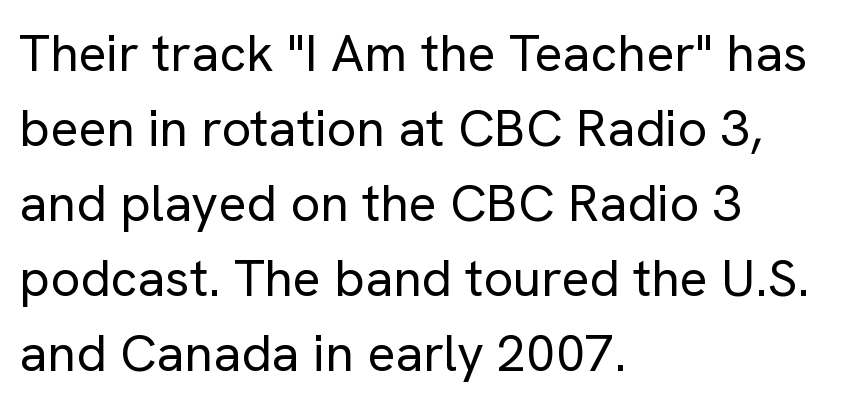
Q: Is the text bold? A: No.
Q: Is the text italic (slanted)? A: No, it is upright.
Q: Is the typeface a serif or a sans-serif typeface? A: Sans-serif.
Q: Is the text underlined? A: No.
Q: How is the paragraph aligned? A: Left-aligned.
Q: Is the spacing between letters normal or unusually wide? A: Normal.
Q: Is the spacing between lines tight, normal or loose? A: Normal.
Q: Width (condensed, normal, or wide)? A: Normal.
Q: Stroke contrast? A: Low.
Q: x-height? A: Medium.
Q: Monospaced? A: No.
